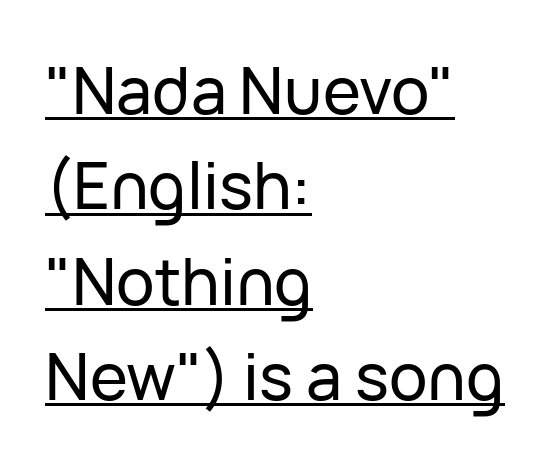
{"serif": "no", "italic": "no", "width": "normal", "stroke_contrast": "low", "x_height": "medium", "monospaced": "no", "underline": "yes", "align": "left", "line_spacing": "normal", "line_spacing_ratio": 1.49, "letter_spacing": "normal", "letter_spacing_em": 0.0, "glyph_px": 64}
